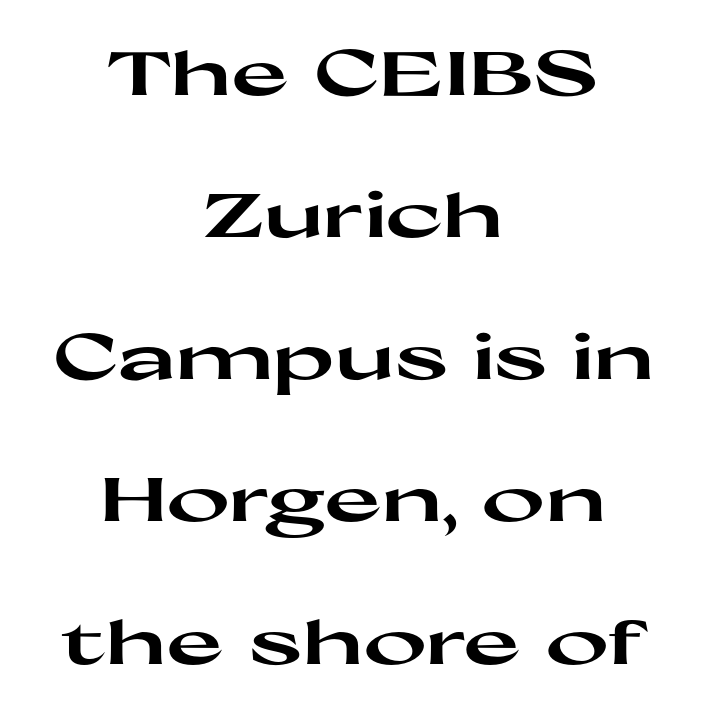
The image shows 61 px heavy, wide sans-serif type, upright; set centered, loose line spacing (2.33x), normal letter spacing, not underlined; high stroke contrast and a medium x-height.
